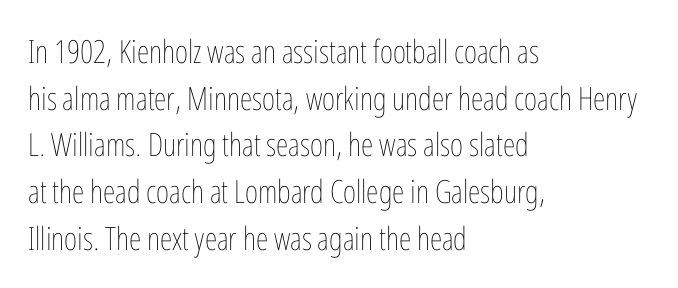
{"italic": "no", "bold": "no", "weight": "thin", "width": "condensed", "stroke_contrast": "low", "x_height": "medium", "monospaced": "no", "underline": "no", "align": "left", "line_spacing": "normal", "line_spacing_ratio": 1.46, "letter_spacing": "normal", "letter_spacing_em": 0.0, "glyph_px": 32}
